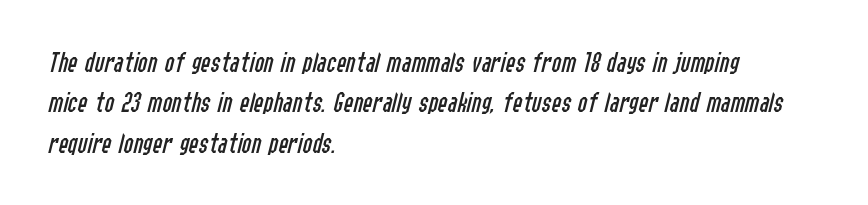
The image shows 29 px regular-weight, condensed type, italic (leaning right); set left-aligned, normal line spacing (1.39x), normal letter spacing, not underlined; low stroke contrast and a medium x-height.
